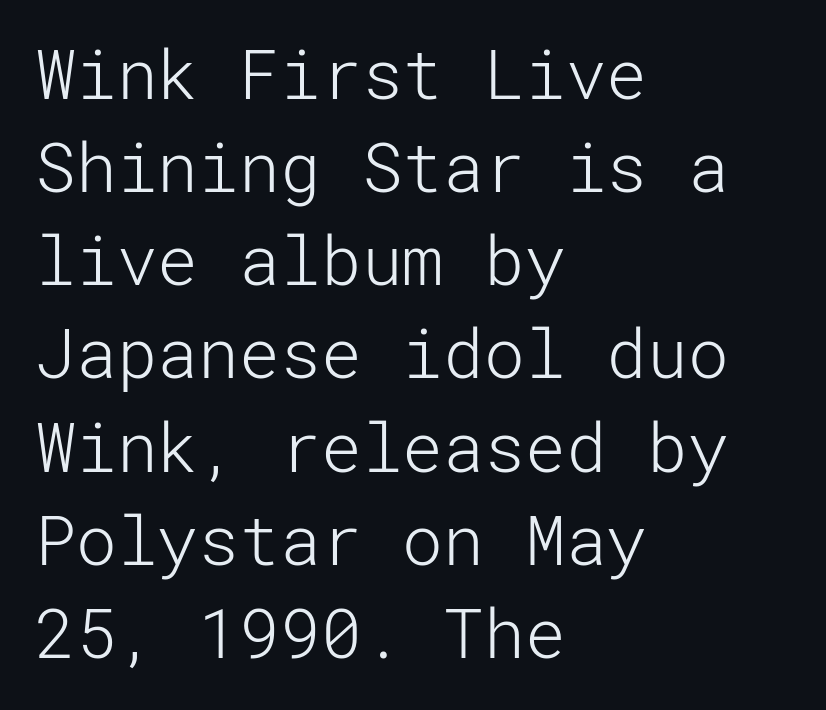
Q: Is the text bold? A: No.
Q: Is the text italic (slanted)? A: No, it is upright.
Q: Is the typeface a serif or a sans-serif typeface? A: Sans-serif.
Q: Is the text underlined? A: No.
Q: How is the paragraph aligned? A: Left-aligned.
Q: Is the spacing between letters normal or unusually wide? A: Normal.
Q: Is the spacing between lines tight, normal or loose? A: Normal.
Q: Width (condensed, normal, or wide)? A: Normal.
Q: Stroke contrast? A: Low.
Q: x-height? A: Medium.
